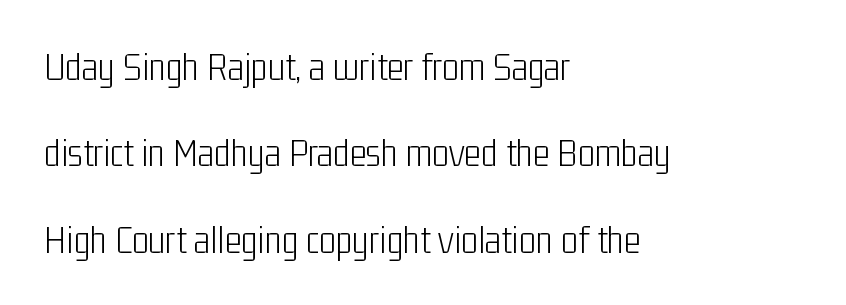
Q: Is the text bold? A: No.
Q: Is the text italic (slanted)? A: No, it is upright.
Q: Is the typeface a serif or a sans-serif typeface? A: Sans-serif.
Q: Is the text underlined? A: No.
Q: How is the paragraph aligned? A: Left-aligned.
Q: Is the spacing between letters normal or unusually wide? A: Normal.
Q: Is the spacing between lines tight, normal or loose? A: Loose.
Q: Width (condensed, normal, or wide)? A: Condensed.
Q: Stroke contrast? A: Low.
Q: x-height? A: Medium.
Q: Monospaced? A: No.
